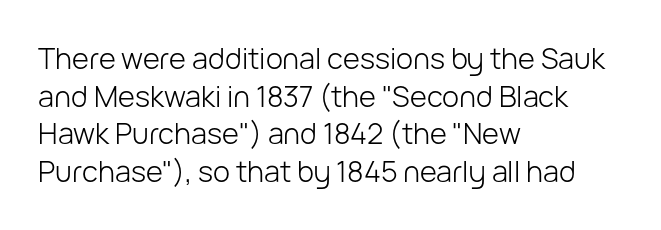
{"serif": "no", "italic": "no", "bold": "no", "weight": "light", "width": "normal", "stroke_contrast": "low", "x_height": "medium", "monospaced": "no", "underline": "no", "align": "left", "line_spacing": "normal", "line_spacing_ratio": 1.3, "letter_spacing": "normal", "letter_spacing_em": 0.0, "glyph_px": 29}
